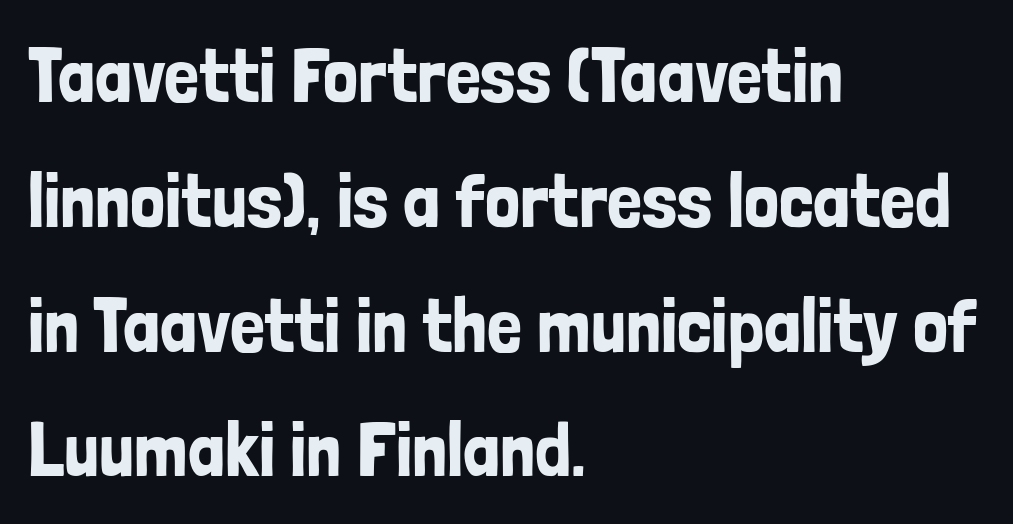
The image shows 78 px condensed sans-serif type, upright; set left-aligned, normal line spacing (1.6x), normal letter spacing, not underlined; low stroke contrast and a medium x-height.
